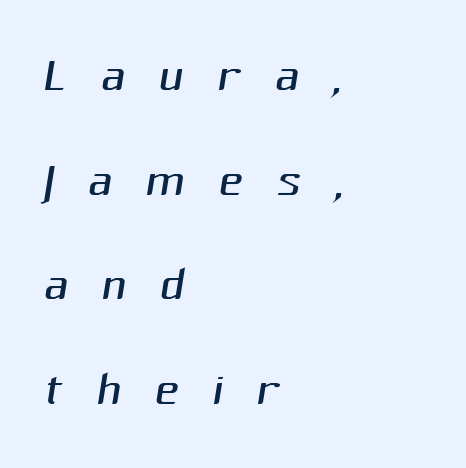
Letterform terminals end flat and unadorned throughout the passage. Think of a printed novel: that variable character pitch is what you see here. The face looks like a standard text weight, possibly lighter. The space directly below the letters is spotless.
